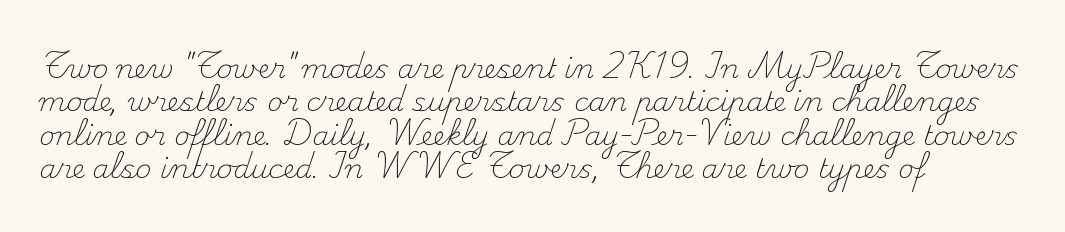
{"bold": "no", "underline": "no", "align": "left", "line_spacing_ratio": 1.24, "letter_spacing": "normal", "letter_spacing_em": 0.0, "glyph_px": 27}
